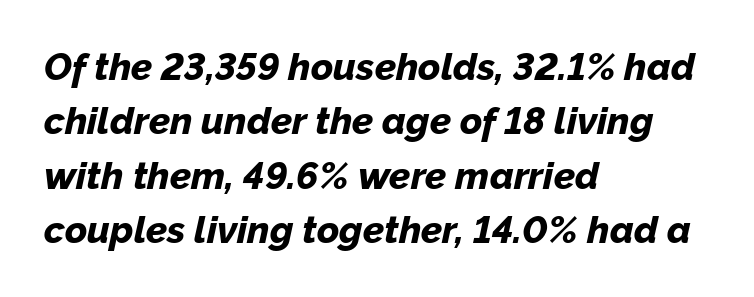
{"italic": "yes", "lean": "right", "slant_degrees": 12, "bold": "yes", "weight": "bold", "width": "normal", "stroke_contrast": "low", "x_height": "medium", "monospaced": "no", "underline": "no", "align": "left", "line_spacing": "normal", "line_spacing_ratio": 1.43, "letter_spacing": "normal", "letter_spacing_em": 0.0, "glyph_px": 38}
